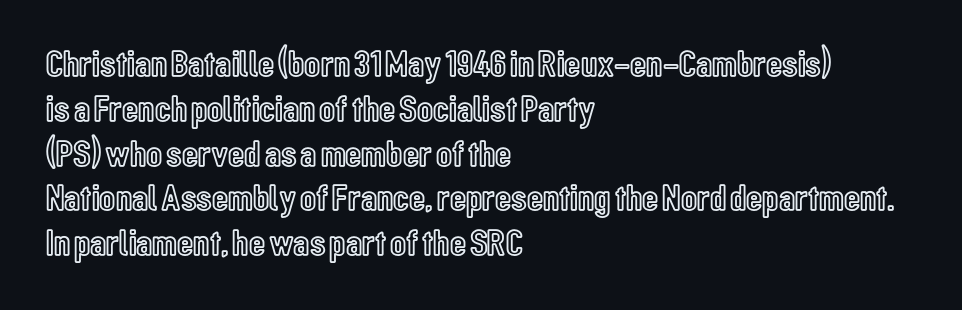
{"italic": "no", "width": "condensed", "x_height": "medium", "monospaced": "no", "underline": "no", "align": "left", "line_spacing_ratio": 1.21, "letter_spacing": "normal", "letter_spacing_em": 0.0, "glyph_px": 37}
